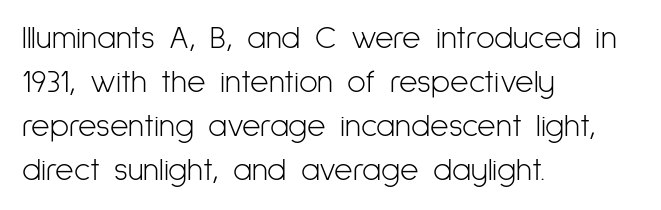
Q: Is the text bold? A: No.
Q: Is the text italic (slanted)? A: No, it is upright.
Q: Is the typeface a serif or a sans-serif typeface? A: Sans-serif.
Q: Is the text underlined? A: No.
Q: How is the paragraph aligned? A: Left-aligned.
Q: Is the spacing between letters normal or unusually wide? A: Normal.
Q: Is the spacing between lines tight, normal or loose? A: Normal.
Q: Width (condensed, normal, or wide)? A: Condensed.
Q: Stroke contrast? A: Low.
Q: x-height? A: Medium.
Q: Monospaced? A: No.
